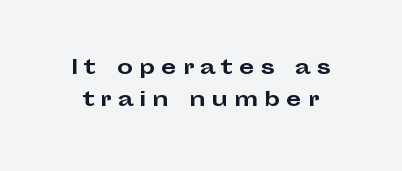
{"italic": "no", "bold": "yes", "underline": "no", "line_spacing": "normal", "line_spacing_ratio": 1.62, "letter_spacing": "wide", "letter_spacing_em": 0.3, "glyph_px": 20}
